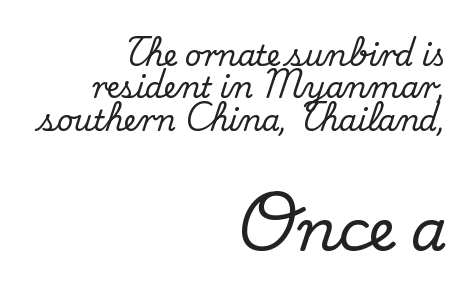
The image shows 58 px serif type; set right-aligned, tight line spacing (1.12x), normal letter spacing, not underlined; the second (bottom) block is 2.0x larger; medium stroke contrast and a small x-height.
